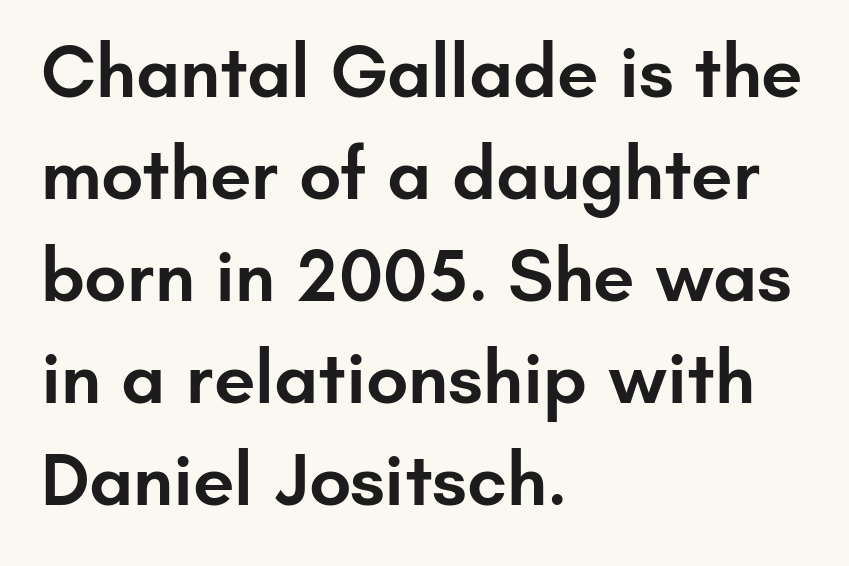
{"serif": "no", "italic": "no", "bold": "semi", "weight": "semibold", "width": "normal", "stroke_contrast": "low", "x_height": "small", "monospaced": "no", "underline": "no", "align": "left", "line_spacing": "normal", "line_spacing_ratio": 1.38, "letter_spacing": "normal", "letter_spacing_em": 0.0, "glyph_px": 74}
